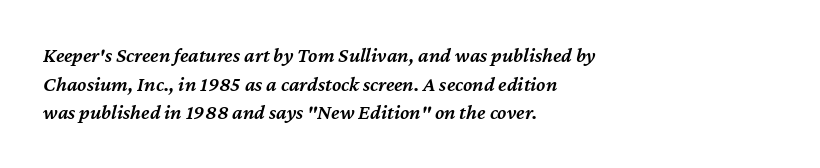
The image shows 21 px text type, italic (leaning right); set left-aligned, normal line spacing (1.36x), normal letter spacing, not underlined.
